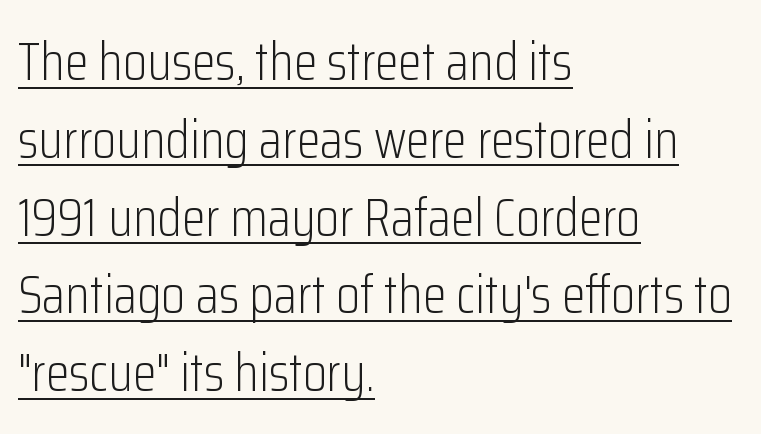
The image shows 54 px light, condensed sans-serif type, upright; set left-aligned, normal line spacing (1.44x), normal letter spacing, underlined; low stroke contrast and a medium x-height.
